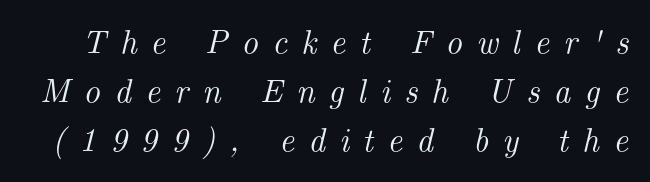
The image shows 33 px serif type, italic (leaning right); set normal line spacing (1.48x), unusually wide letter spacing (+0.42 em), not underlined; medium stroke contrast and a small x-height.
